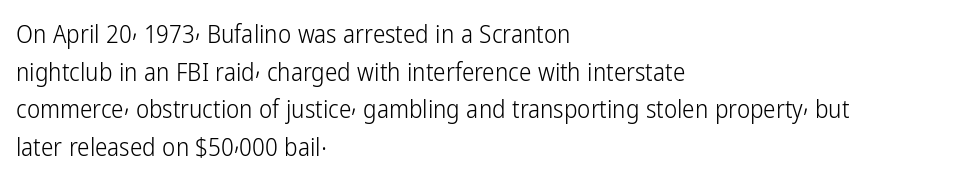
{"italic": "no", "bold": "no", "underline": "no", "align": "left", "line_spacing": "normal", "line_spacing_ratio": 1.51, "letter_spacing": "normal", "letter_spacing_em": 0.0, "glyph_px": 25}
